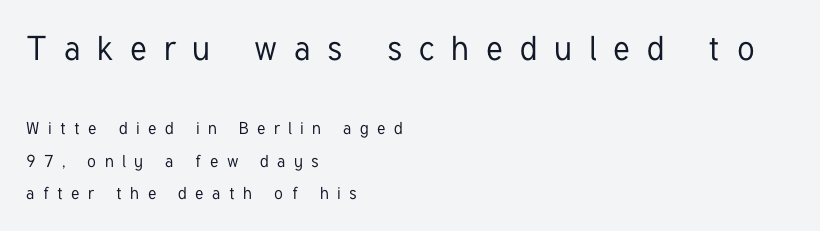
Q: Is the text italic (slanted)? A: No, it is upright.
Q: Is the typeface a serif or a sans-serif typeface? A: Sans-serif.
Q: Is the text underlined? A: No.
Q: How is the paragraph aligned? A: Left-aligned.
Q: Is the spacing between letters normal or unusually wide? A: Unusually wide.
Q: Which block of text is set in a larger size, the first (top) or the second (bottom)? A: The first (top) one.
Q: Width (condensed, normal, or wide)? A: Condensed.
Q: Stroke contrast? A: Low.
Q: x-height? A: Medium.
Q: Monospaced? A: No.
